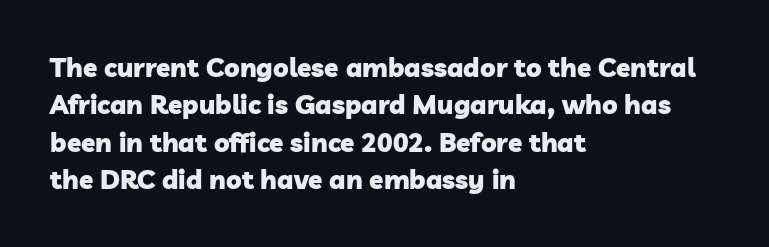
A dark, heavy texture on the line: the type is bold. Rows of type keep a routine distance in the vertical direction. Between one letter and the next there's only the usual sliver of space. Words float on clear page, feet unadorned. A student would call this left alignment; a typographer would say flush left, rag right.
